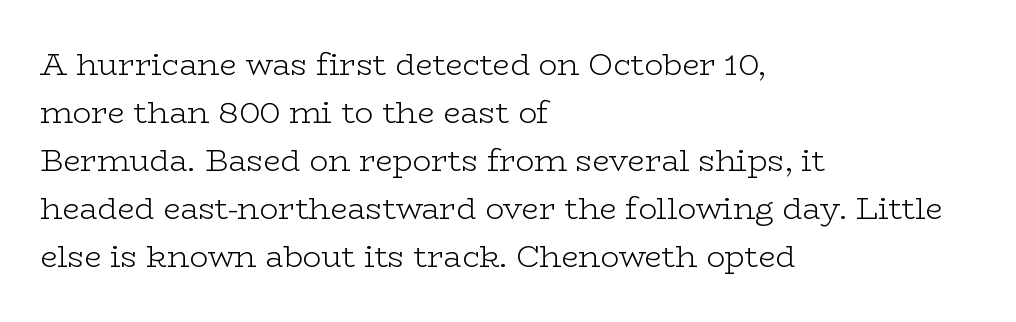
{"serif": "yes", "italic": "no", "bold": "no", "weight": "light", "width": "wide", "stroke_contrast": "low", "x_height": "medium", "monospaced": "no", "underline": "no", "align": "left", "line_spacing": "normal", "line_spacing_ratio": 1.55, "letter_spacing": "normal", "letter_spacing_em": 0.0, "glyph_px": 31}
